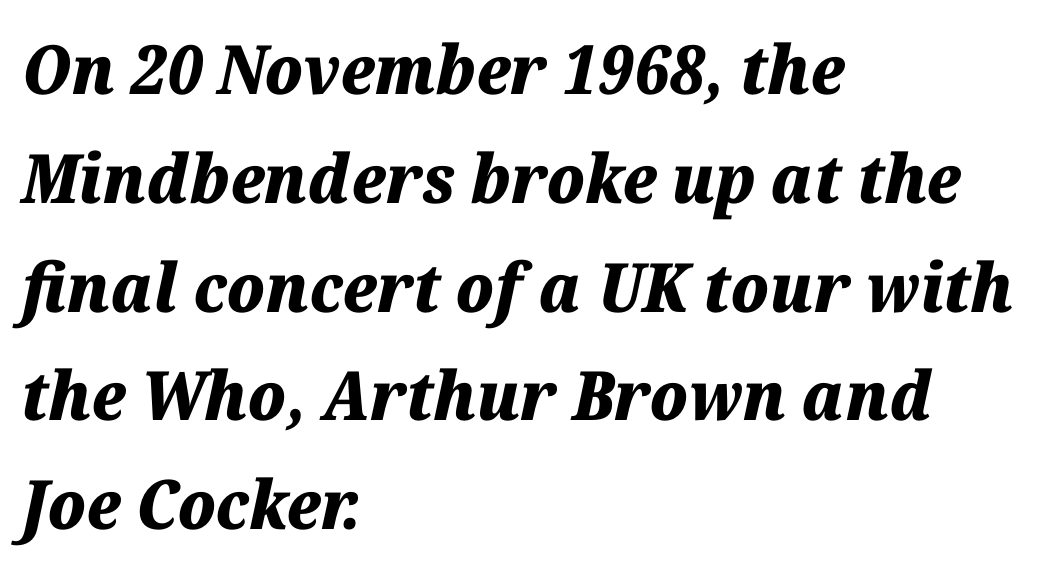
Q: Is the text bold? A: Yes.
Q: Is the text italic (slanted)? A: Yes, it leans right by about 12 degrees.
Q: Is the text underlined? A: No.
Q: How is the paragraph aligned? A: Left-aligned.
Q: Is the spacing between letters normal or unusually wide? A: Normal.
Q: Is the spacing between lines tight, normal or loose? A: Normal.
Q: Width (condensed, normal, or wide)? A: Normal.
Q: Stroke contrast? A: Medium.
Q: x-height? A: Medium.
Q: Monospaced? A: No.
